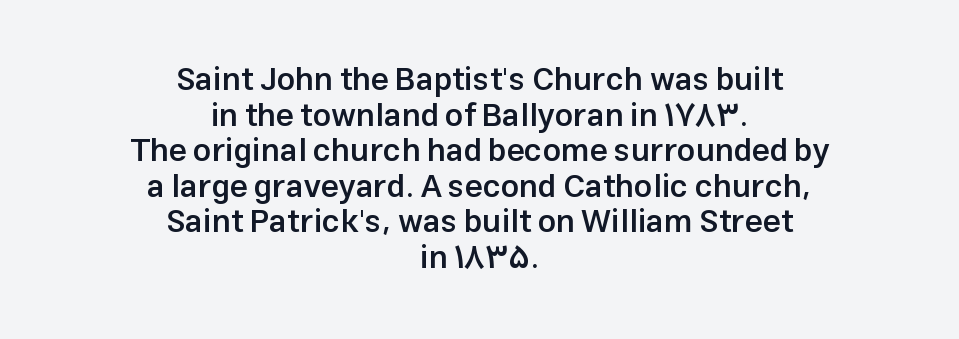
Beneath every word, the page is bare. The rendering uses natural spacing where letterforms have individual widths. Typesetter's note: demi weight, one step under bold. Stroke terminals: plain, sans-serif. Letter spacing: default. One glance says dense: line gaps are narrower than usual.
